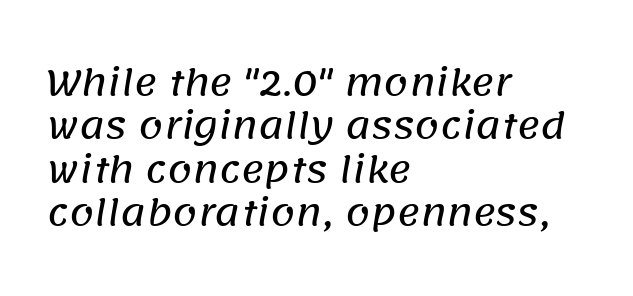
Q: Is the typeface a serif or a sans-serif typeface? A: Sans-serif.
Q: Is the text underlined? A: No.
Q: How is the paragraph aligned? A: Left-aligned.
Q: Is the spacing between letters normal or unusually wide? A: Normal.
Q: Width (condensed, normal, or wide)? A: Normal.
Q: Stroke contrast? A: Low.
Q: x-height? A: Large.
Q: Monospaced? A: No.
